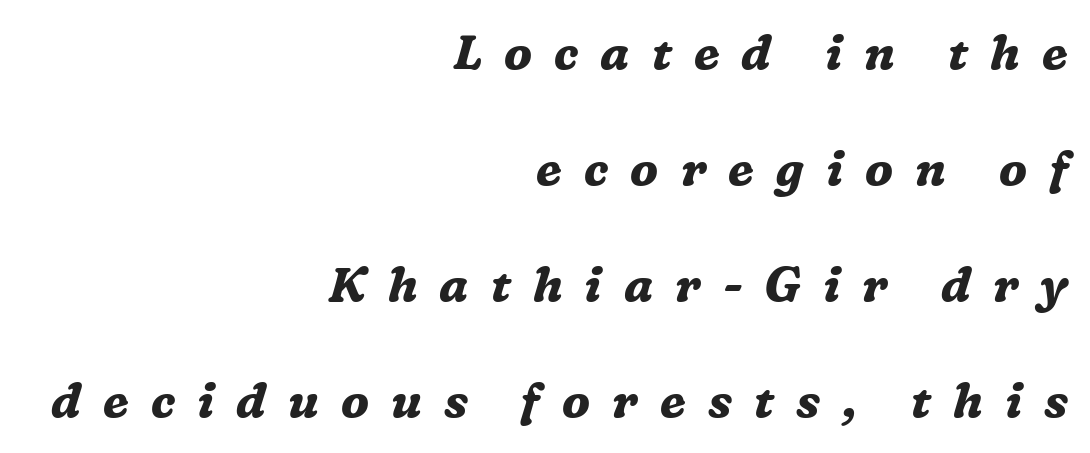
{"serif": "yes", "italic": "yes", "lean": "right", "slant_degrees": 16, "bold": "yes", "weight": "bold", "width": "normal", "stroke_contrast": "medium", "x_height": "medium", "monospaced": "no", "underline": "no", "align": "right", "line_spacing": "loose", "line_spacing_ratio": 2.42, "letter_spacing": "wide", "letter_spacing_em": 0.46, "glyph_px": 48}
